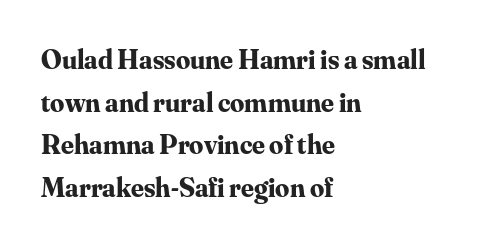
The image shows 28 px bold serif type, upright; set left-aligned, normal line spacing (1.52x), normal letter spacing, not underlined; medium stroke contrast and a small x-height.
